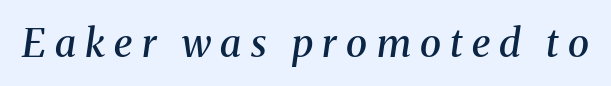
Set as a demibold, roughly 600 on the weight scale. Do the characters align in a grid? No, the font is proportional. The type family on display is of the serif kind. The string is rendered with underlining switched off. The gaps between neighbouring characters are conspicuously large. The face used here has a pronounced slope to its letters.
